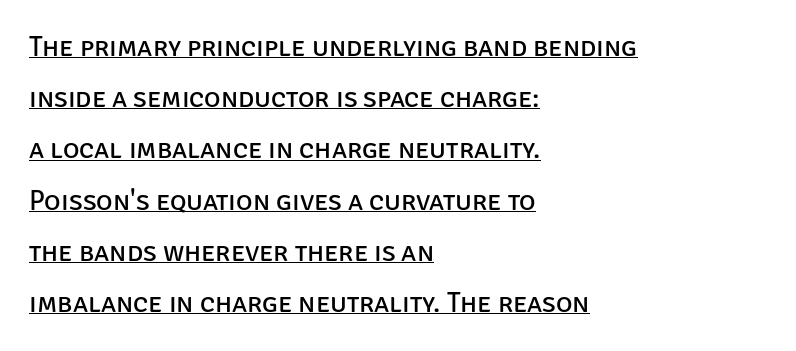
Look at the tracking — it's just the regular setting, nothing added. The type sits square on the baseline with zero lean. The words here are underlined. Horizontally, the lines are justified to the leading edge only. Stroke terminals: plain, sans-serif. No chunkiness to these letters — they're not bold.
